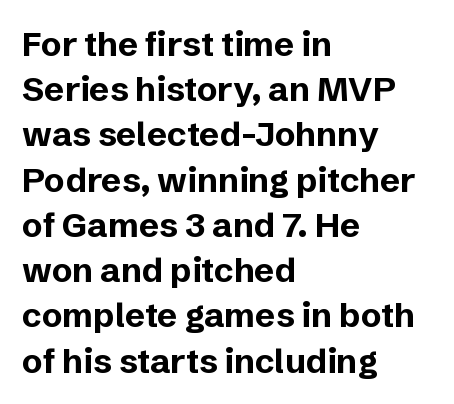
When letters stand straight like this, we call the style roman or upright. Horizontally, the lines are justified to the leading edge only. Spacing verdict: proportional, widths tailored to each character. The leading is moderate, giving the passage an even texture. On the weight axis this lands at bold, roughly 700. Look at the tracking — it's just the regular setting, nothing added.
